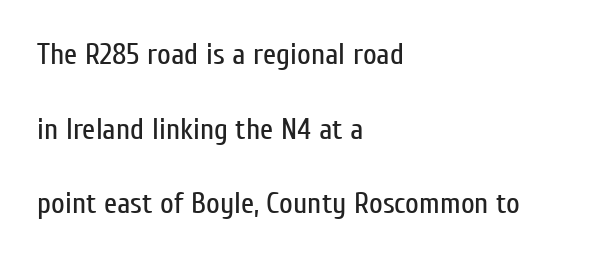
The image shows 30 px regular-weight, condensed sans-serif type, upright; set left-aligned, loose line spacing (2.49x), normal letter spacing, not underlined; low stroke contrast and a medium x-height.
